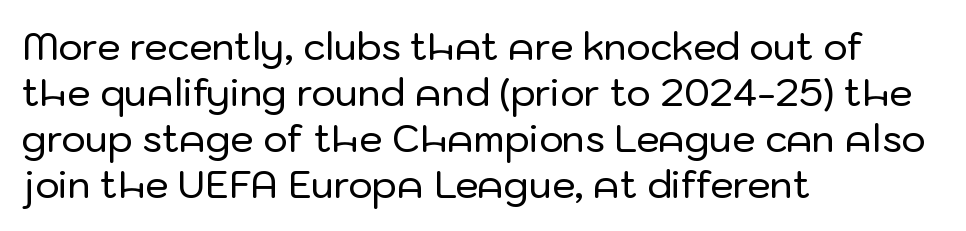
Q: Is the text italic (slanted)? A: No, it is upright.
Q: Is the typeface a serif or a sans-serif typeface? A: Sans-serif.
Q: Is the text underlined? A: No.
Q: How is the paragraph aligned? A: Left-aligned.
Q: Is the spacing between letters normal or unusually wide? A: Normal.
Q: Width (condensed, normal, or wide)? A: Normal.
Q: Stroke contrast? A: Low.
Q: x-height? A: Medium.
Q: Monospaced? A: No.
